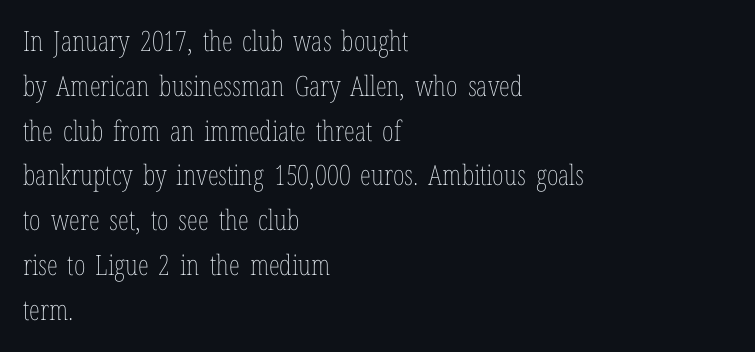
Descender tails drop into unmarked territory. These lines are rendered in a variable-pitch font. Is there much room between lines? A standard amount, neither cramped nor airy. Nothing unusual about the tracking: characters are spaced as the font intends. All the whitespace from short lines collects on the right. The type sits square on the baseline with zero lean.
